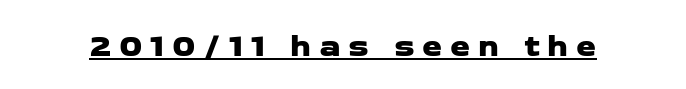
The image shows 32 px wide sans-serif type; set unusually wide letter spacing (+0.24 em), underlined; low stroke contrast and a medium x-height.
